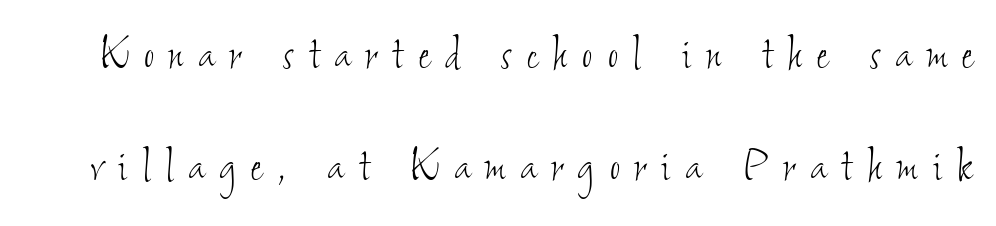
The image shows 55 px thin, condensed type; set loose line spacing (2.03x), unusually wide letter spacing (+0.28 em), not underlined; low stroke contrast and a small x-height.
